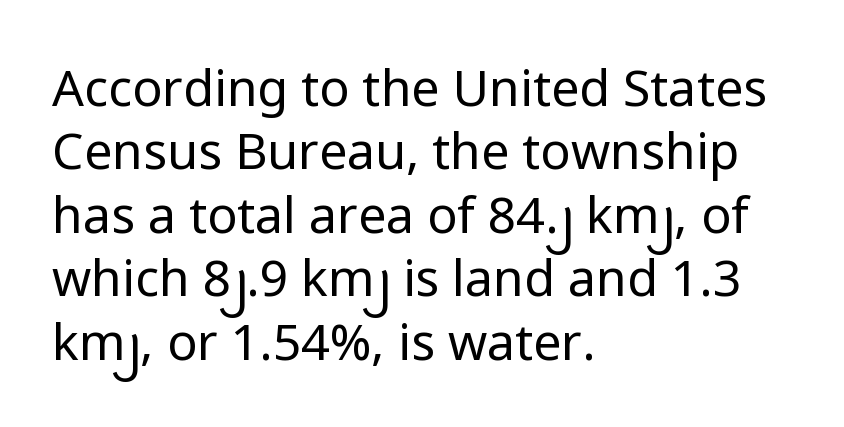
{"serif": "no", "italic": "no", "bold": "no", "weight": "regular", "width": "normal", "stroke_contrast": "low", "x_height": "medium", "monospaced": "no", "underline": "no", "align": "left", "line_spacing": "normal", "line_spacing_ratio": 1.27, "letter_spacing": "normal", "letter_spacing_em": 0.0, "glyph_px": 50}
